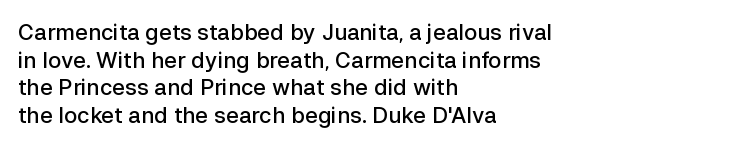
{"italic": "no", "bold": "semi", "underline": "no", "align": "left", "line_spacing": "normal", "line_spacing_ratio": 1.26, "letter_spacing": "normal", "letter_spacing_em": 0.0, "glyph_px": 22}
